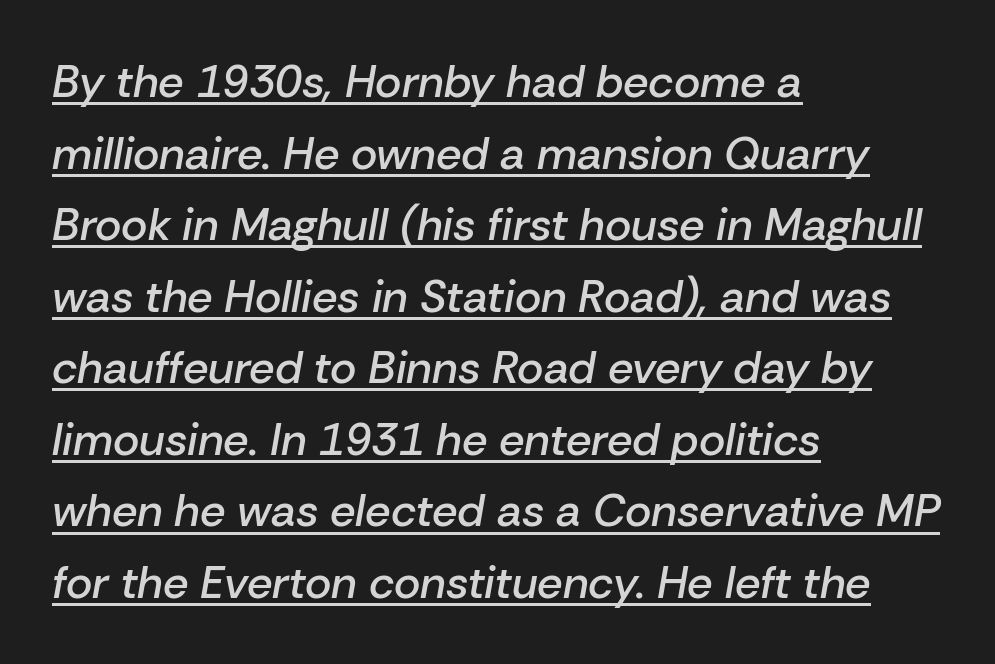
Q: Is the text bold? A: Semi-bold.
Q: Is the text italic (slanted)? A: Yes, it leans right by about 10 degrees.
Q: Is the text underlined? A: Yes.
Q: How is the paragraph aligned? A: Left-aligned.
Q: Is the spacing between letters normal or unusually wide? A: Normal.
Q: Is the spacing between lines tight, normal or loose? A: Normal.
Q: Width (condensed, normal, or wide)? A: Normal.
Q: Stroke contrast? A: Low.
Q: x-height? A: Medium.
Q: Monospaced? A: No.
